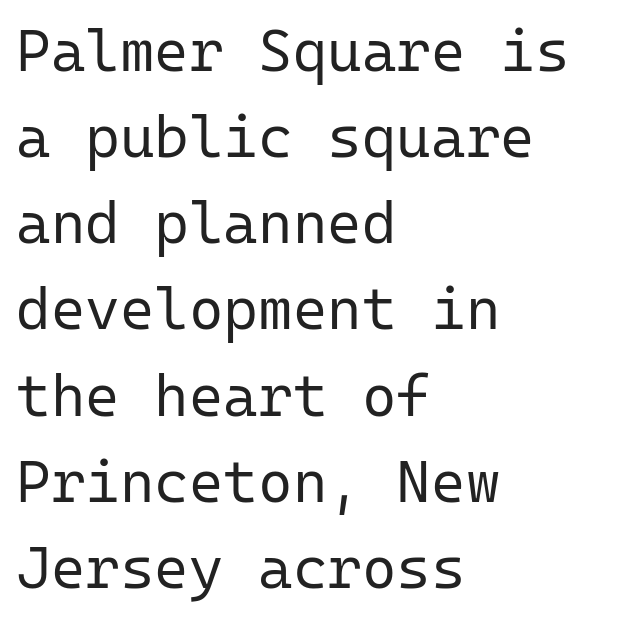
Q: Is the text bold? A: No.
Q: Is the text italic (slanted)? A: No, it is upright.
Q: Is the typeface a serif or a sans-serif typeface? A: Sans-serif.
Q: Is the text underlined? A: No.
Q: How is the paragraph aligned? A: Left-aligned.
Q: Is the spacing between letters normal or unusually wide? A: Normal.
Q: Is the spacing between lines tight, normal or loose? A: Normal.
Q: Width (condensed, normal, or wide)? A: Normal.
Q: Stroke contrast? A: Low.
Q: x-height? A: Medium.
Q: Monospaced? A: Yes.
